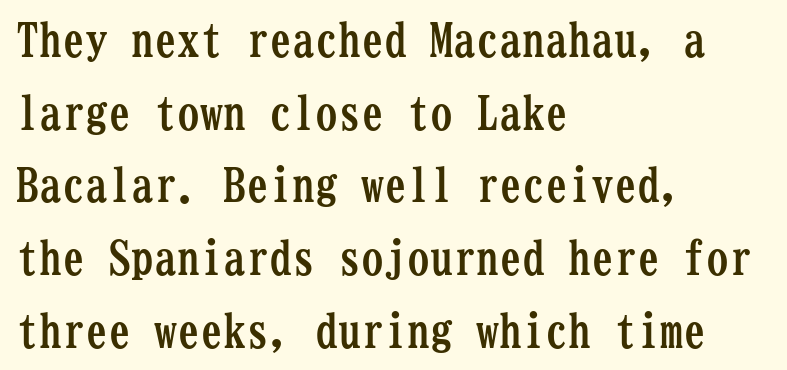
{"serif": "yes", "italic": "no", "bold": "yes", "weight": "semibold", "width": "condensed", "stroke_contrast": "low", "x_height": "medium", "monospaced": "yes", "underline": "no", "align": "left", "line_spacing": "normal", "line_spacing_ratio": 1.58, "letter_spacing": "normal", "letter_spacing_em": 0.0, "glyph_px": 46}
